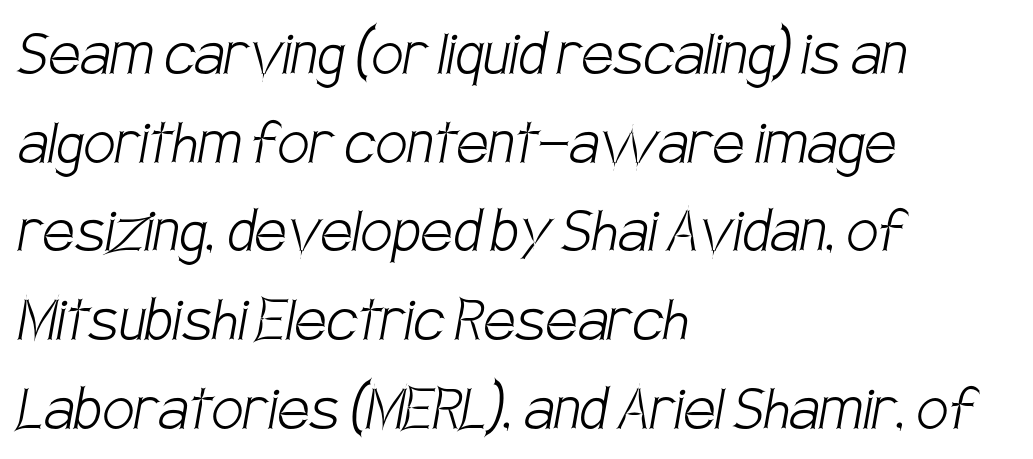
No word sits above an underline. Proportional: the letters do not fall into vertical columns. The typesetting does not lean heavy: it is not bold. Caption: standard tracking, unaltered. The glyphs in this specimen are sans serif. This sample is left-justified, so line endings fall wherever the words run out.
